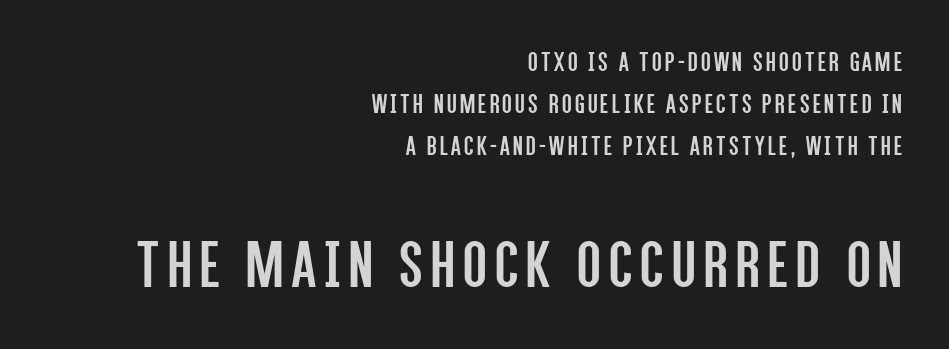
The rendering uses natural spacing where letterforms have individual widths. The typography opts for an upright posture over an oblique one. Each new line begins a customary step beneath the previous one. Letters rest on an invisible, unmarked baseline. This sample uses a sans-serif face.
